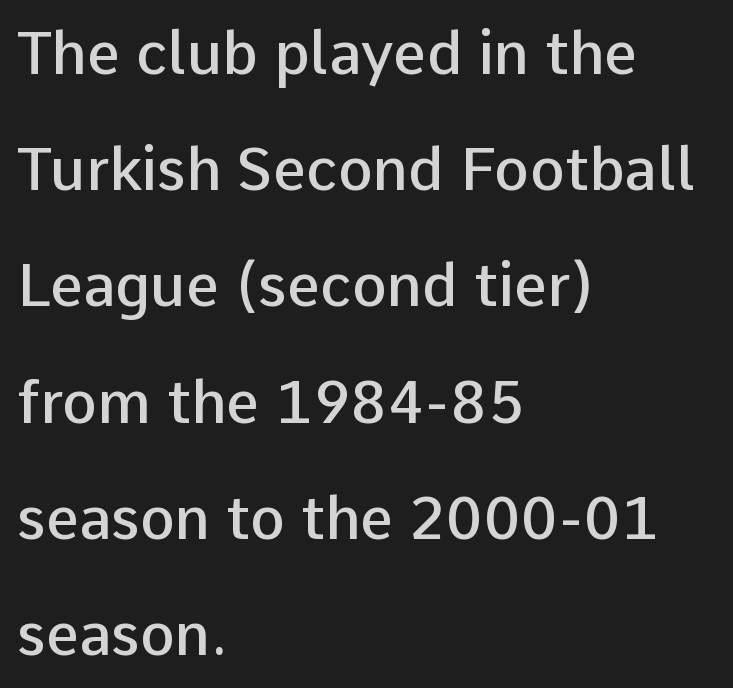
The image shows 59 px semibold sans-serif type, upright; set left-aligned, loose line spacing (1.97x), normal letter spacing, not underlined; low stroke contrast and a medium x-height.
